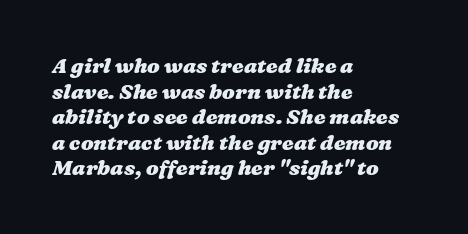
Does extra space separate the letters? No, they use regular spacing. The rendering anchors every line to the left-hand side. The baseline area is clear. Heavy-handed strokes throughout: this text is bold.
